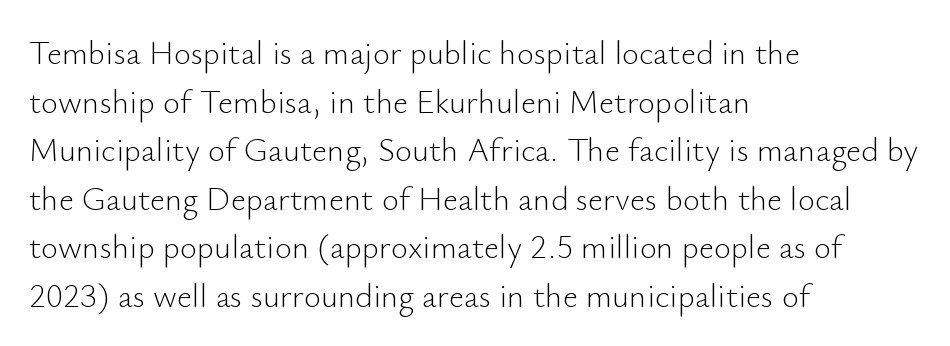
The image shows 33 px light sans-serif type, upright; set left-aligned, normal line spacing (1.47x), normal letter spacing, not underlined; low stroke contrast and a small x-height.
